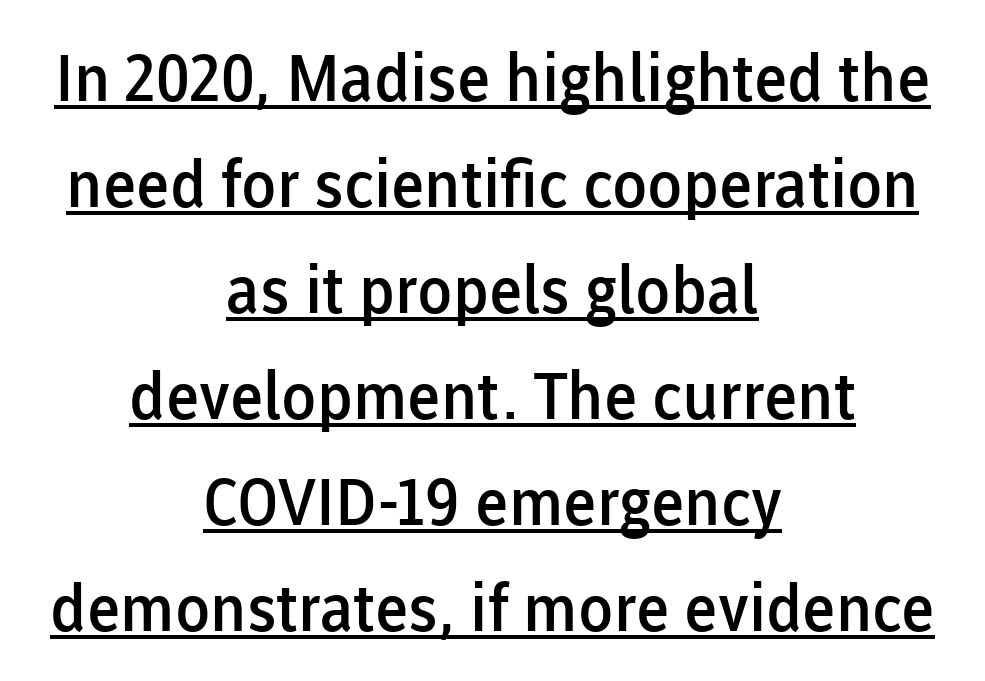
Q: Is the text bold? A: Semi-bold.
Q: Is the text italic (slanted)? A: No, it is upright.
Q: Is the typeface a serif or a sans-serif typeface? A: Sans-serif.
Q: Is the text underlined? A: Yes.
Q: How is the paragraph aligned? A: Centered.
Q: Is the spacing between letters normal or unusually wide? A: Normal.
Q: Is the spacing between lines tight, normal or loose? A: Normal.
Q: Width (condensed, normal, or wide)? A: Normal.
Q: Stroke contrast? A: Low.
Q: x-height? A: Medium.
Q: Monospaced? A: No.
